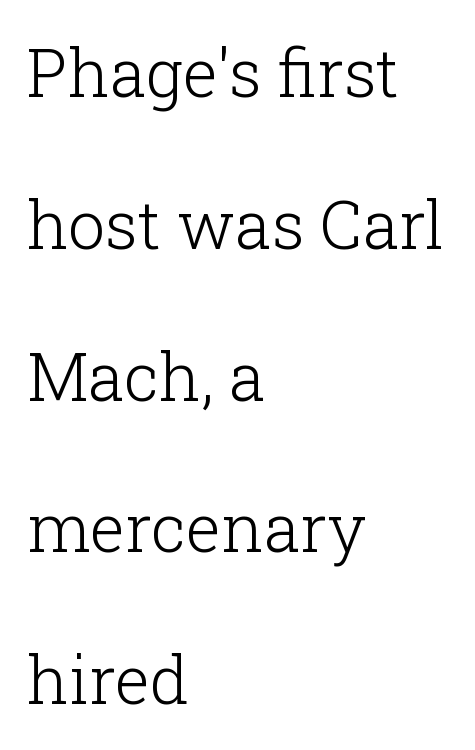
The type is set solid horizontally, with unmodified tracking. The rendering uses a large line-height, opening up the rows. Short and long lines alike share a common starting point at left. Unmarked baselines from the first word to the last. The passage shown is typeset with a serif family. Looks like regular typesetting: each glyph gets only the width it needs.
